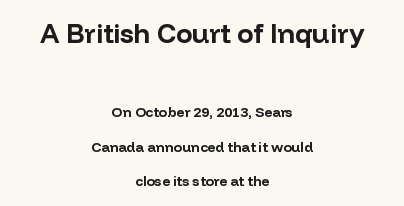
Of the two passages, the one on top uses the larger point size. Stroke thickness is high; the sample reads as a true bold. No extra tracking has been applied to these lines. Quick note: not italic, upright. Glance below the letters and you will spot only blank space.
